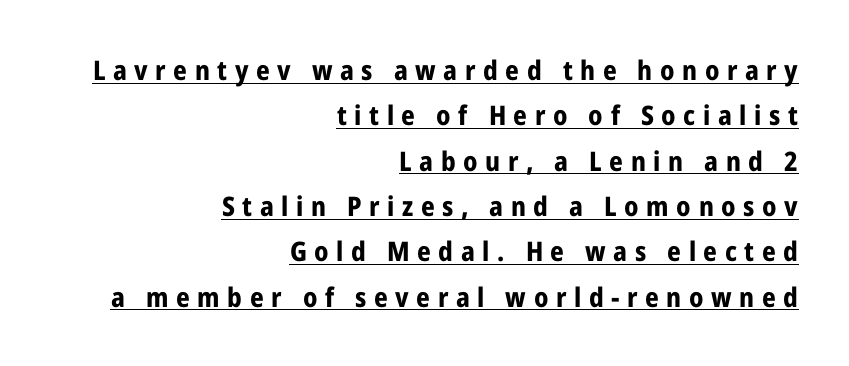
The passage shown has open, widely tracked lettering throughout. All the whitespace from short lines collects on the left. Typesetter's note: full bold, strokes at maximum text heaviness. Students, observe: this is what conventionally led text looks like. The axis of the letterforms is exactly vertical.
